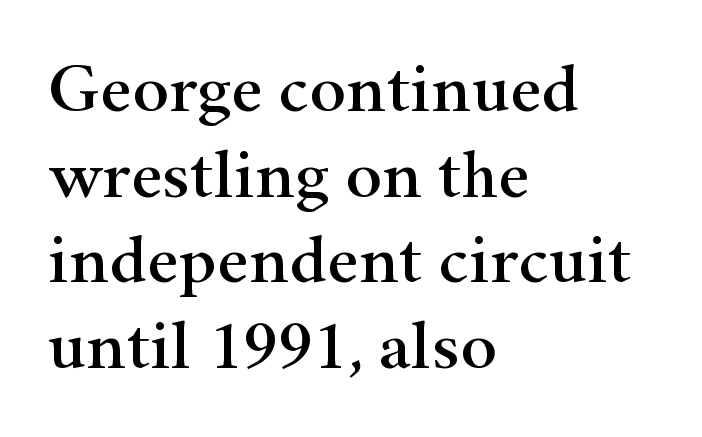
The image shows 69 px wide serif type, upright; set left-aligned, line spacing 1.24x, normal letter spacing, not underlined; high stroke contrast and a small x-height.
